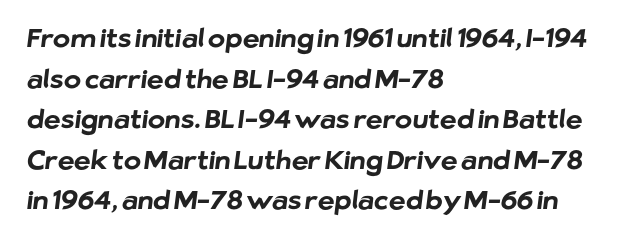
The image shows 26 px bold type; set left-aligned, normal line spacing (1.56x), normal letter spacing, not underlined.
